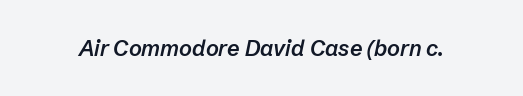
The image shows 22 px text type, italic (leaning right); set normal letter spacing, not underlined.
